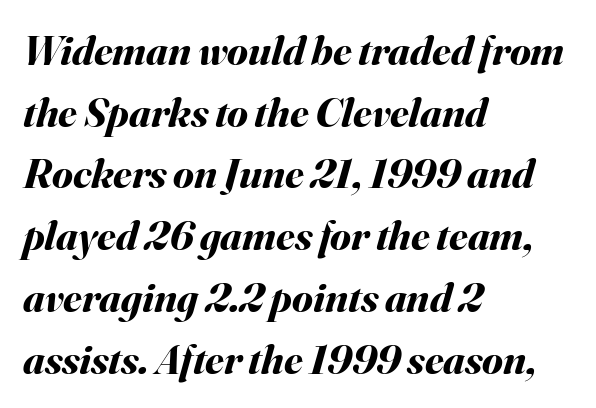
{"italic": "yes", "lean": "right", "slant_degrees": 16, "bold": "yes", "weight": "bold", "width": "normal", "stroke_contrast": "medium", "x_height": "small", "monospaced": "no", "underline": "no", "align": "left", "line_spacing": "normal", "line_spacing_ratio": 1.47, "letter_spacing": "normal", "letter_spacing_em": 0.0, "glyph_px": 42}
